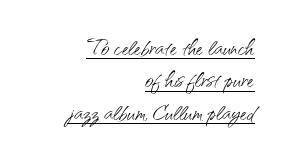
Vertical stems look standard width or narrower in stroke. These lines are rendered in a variable-pitch font. The letters carry no serifs — their stems end cleanly without finishing strokes. Line ends are locked; line starts wander.
